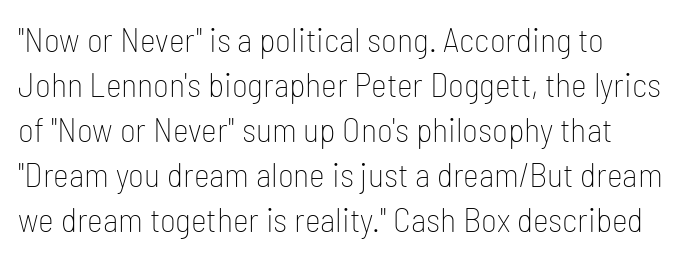
Students, observe: this is what conventionally led text looks like. The letters carry no serifs — their stems end cleanly without finishing strokes. Nobody touched the tracking dial on this one. Beneath every word, the page is bare. A typesetter would mark this as roman, not italic. The font is comparable to plain body text, perhaps lighter.
